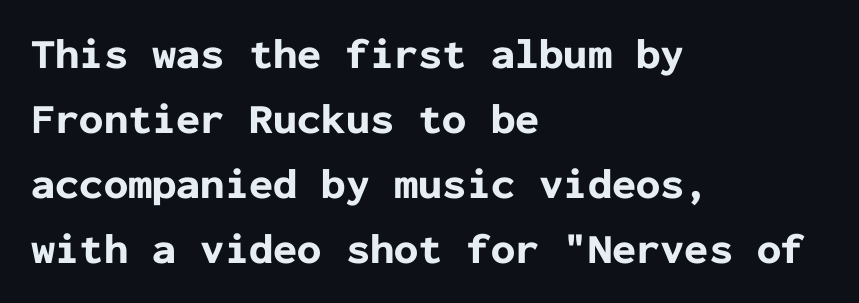
{"serif": "no", "italic": "no", "bold": "yes", "weight": "bold", "width": "normal", "stroke_contrast": "low", "x_height": "medium", "monospaced": "yes", "underline": "no", "align": "left", "line_spacing": "normal", "line_spacing_ratio": 1.51, "letter_spacing": "normal", "letter_spacing_em": 0.0, "glyph_px": 43}
